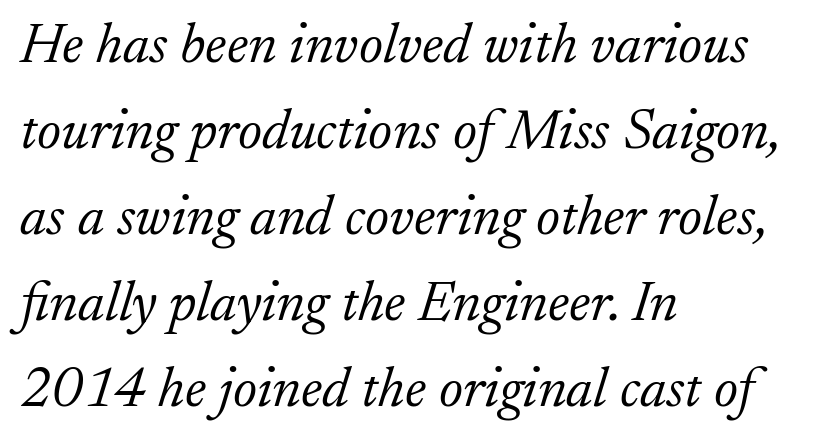
{"serif": "yes", "italic": "yes", "lean": "right", "slant_degrees": 17, "bold": "no", "weight": "light", "width": "normal", "stroke_contrast": "low", "x_height": "small", "monospaced": "no", "underline": "no", "align": "left", "line_spacing": "normal", "line_spacing_ratio": 1.51, "letter_spacing": "normal", "letter_spacing_em": 0.0, "glyph_px": 57}
